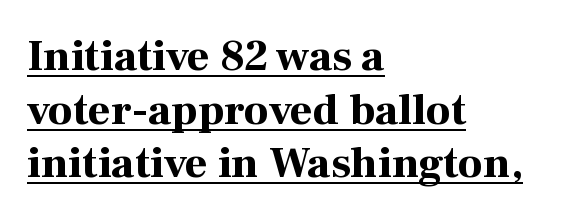
Q: Is the text bold? A: Yes.
Q: Is the text italic (slanted)? A: No, it is upright.
Q: Is the typeface a serif or a sans-serif typeface? A: Serif.
Q: Is the text underlined? A: Yes.
Q: How is the paragraph aligned? A: Left-aligned.
Q: Is the spacing between letters normal or unusually wide? A: Normal.
Q: Width (condensed, normal, or wide)? A: Normal.
Q: Stroke contrast? A: High.
Q: x-height? A: Medium.
Q: Monospaced? A: No.
